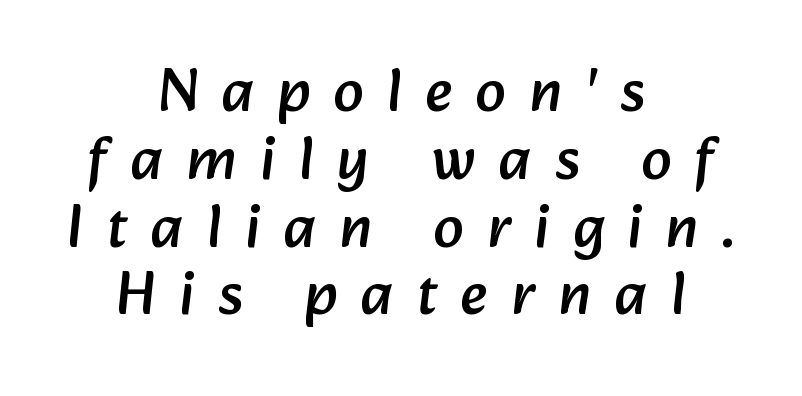
A typesetter would call this proportional, since set widths differ per character. Leading is clearly below the norm, producing a dense column. Caption: expanded tracking, letters set apart. Decoration check: the copy has no underline.
